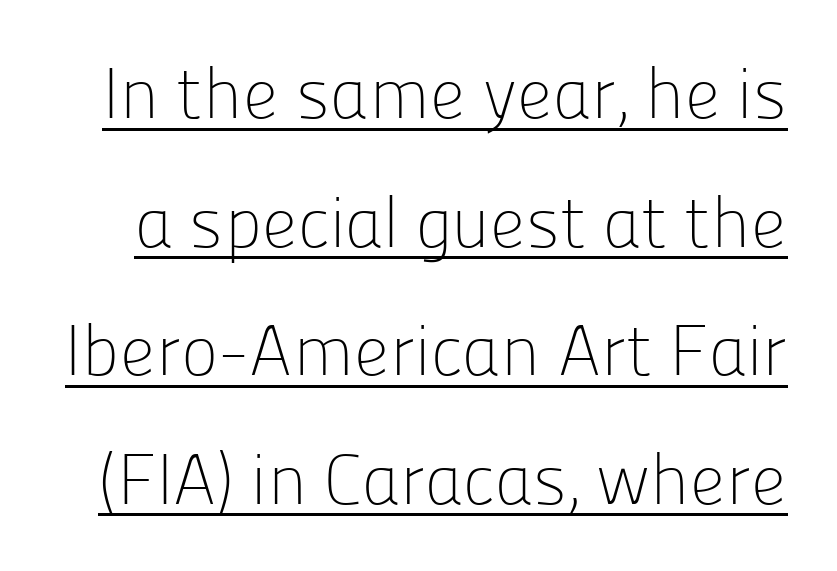
The image shows 71 px light sans-serif type, upright; set line spacing 1.81x, normal letter spacing, underlined; low stroke contrast and a medium x-height.
